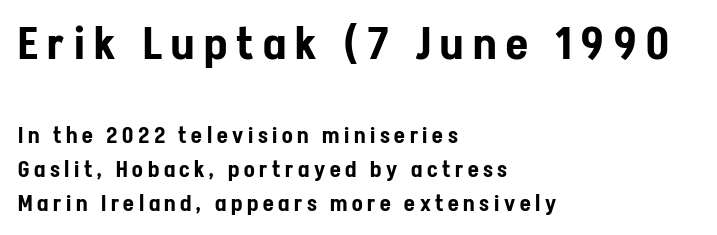
The rendering shows plain stroke endings on the letterforms — a sans-serif design. Words float on clear page, feet unadorned. Caption: expanded tracking, letters set apart. Looks like regular typesetting: each glyph gets only the width it needs.
